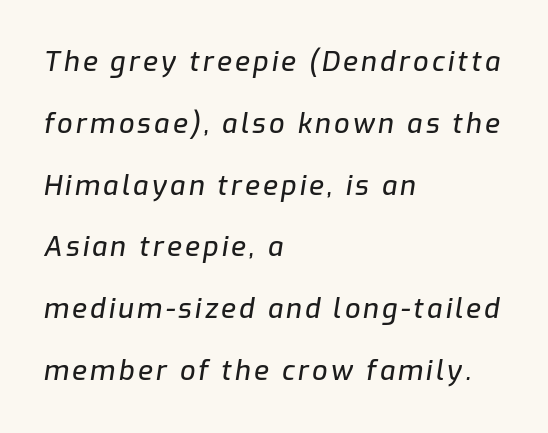
The block of text is sparse from top to bottom, with ample space between rows. It's the slanting kind of type. The compositor pushed each line to the left boundary. Beneath every word, the page is bare.
